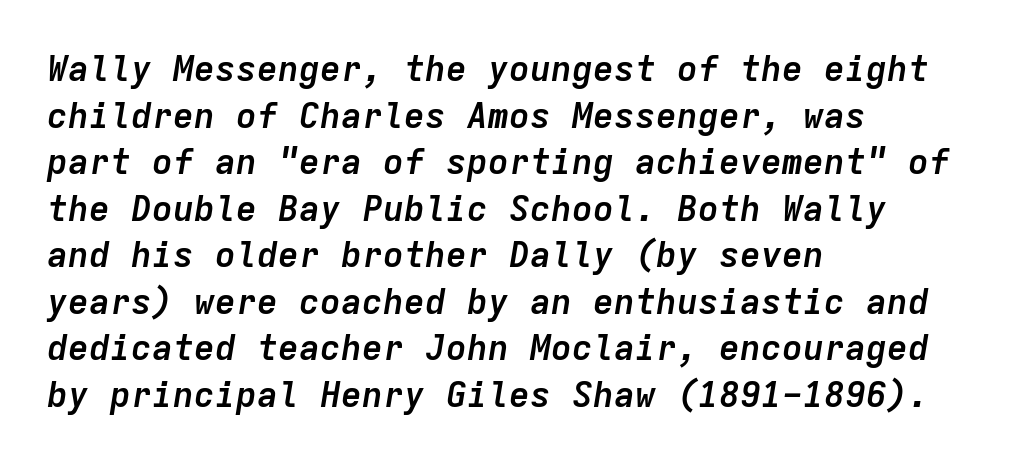
Reading down the block, your eye returns to a fixed left position each line. The passage shown leans; its letterforms are oblique. A typesetter would call this monospace, since all characters share one set width. Is the type bold? Yes — the strokes are clearly thick and heavy. These lines sit exactly where default settings would place them.
